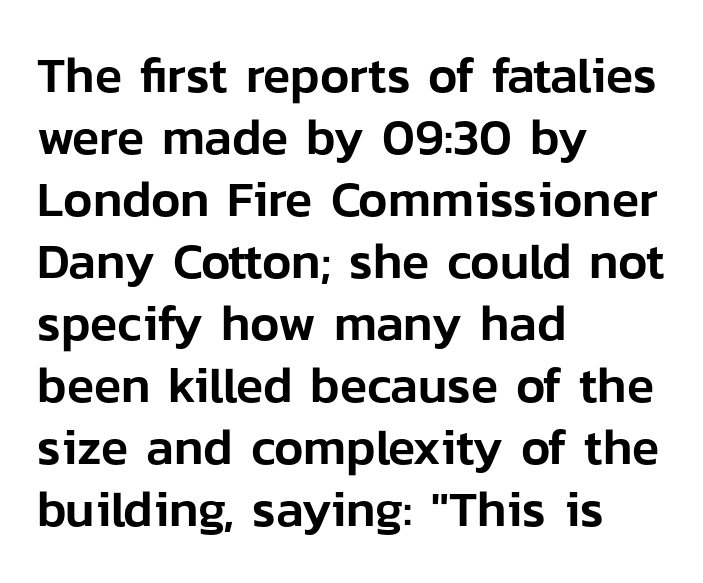
The image shows 50 px sans-serif type, upright; set left-aligned, line spacing 1.24x, normal letter spacing, not underlined; low stroke contrast and a medium x-height.
